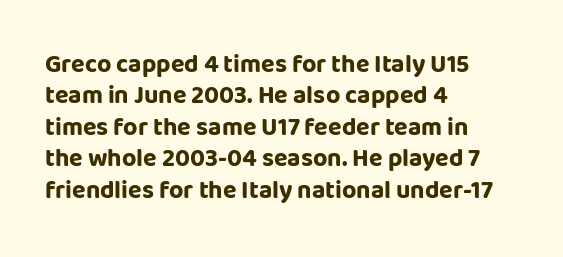
{"italic": "no", "bold": "yes", "underline": "no", "align": "left", "line_spacing": "normal", "line_spacing_ratio": 1.26, "letter_spacing": "normal", "letter_spacing_em": 0.0, "glyph_px": 25}
